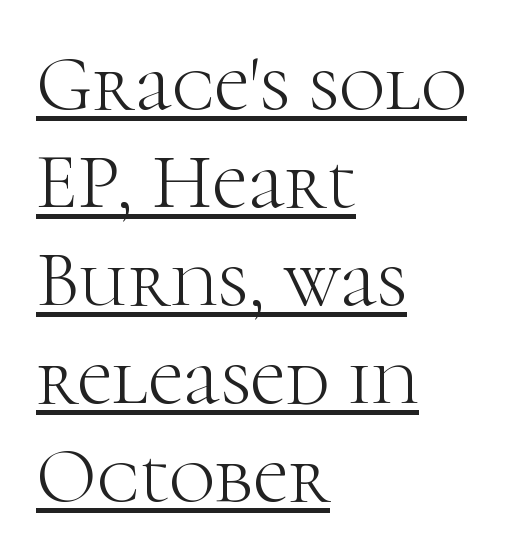
{"serif": "yes", "italic": "no", "bold": "no", "weight": "light", "width": "normal", "stroke_contrast": "high", "x_height": "medium", "monospaced": "no", "underline": "yes", "align": "left", "line_spacing_ratio": 1.24, "letter_spacing": "normal", "letter_spacing_em": 0.0, "glyph_px": 79}
